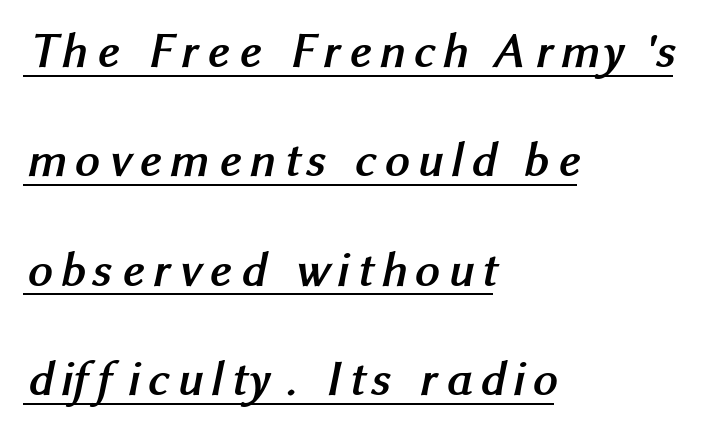
Q: Is the text bold? A: Yes.
Q: Is the typeface a serif or a sans-serif typeface? A: Sans-serif.
Q: Is the text underlined? A: Yes.
Q: How is the paragraph aligned? A: Left-aligned.
Q: Is the spacing between lines tight, normal or loose? A: Loose.
Q: Width (condensed, normal, or wide)? A: Normal.
Q: Stroke contrast? A: Medium.
Q: x-height? A: Medium.
Q: Monospaced? A: No.
